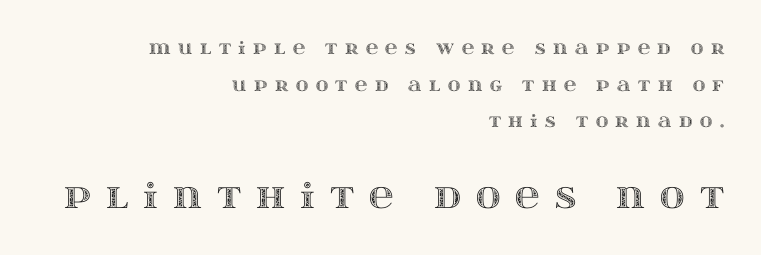
The image shows 34 px wide type, upright; set right-aligned, loose line spacing (2.16x), unusually wide letter spacing (+0.44 em), not underlined; the second (bottom) block is 2.0x larger; a large x-height.
